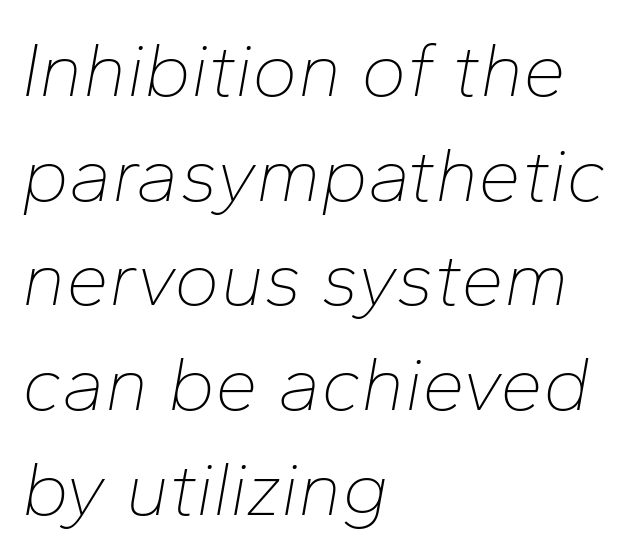
{"italic": "yes", "lean": "right", "slant_degrees": 10, "bold": "no", "weight": "thin", "width": "normal", "stroke_contrast": "low", "x_height": "medium", "monospaced": "no", "underline": "no", "align": "left", "line_spacing": "normal", "line_spacing_ratio": 1.36, "letter_spacing": "normal", "letter_spacing_em": 0.0, "glyph_px": 77}
